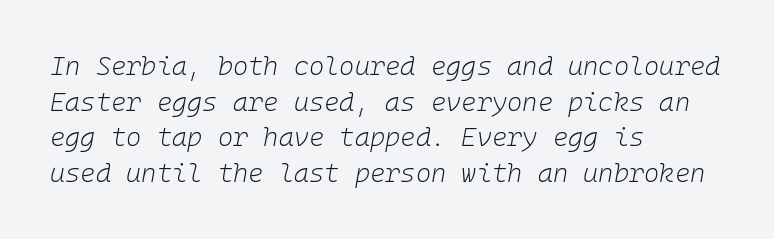
{"italic": "yes", "lean": "right", "slant_degrees": 10, "bold": "no", "underline": "no", "align": "left", "line_spacing": "normal", "line_spacing_ratio": 1.37, "letter_spacing": "normal", "letter_spacing_em": 0.0, "glyph_px": 26}
